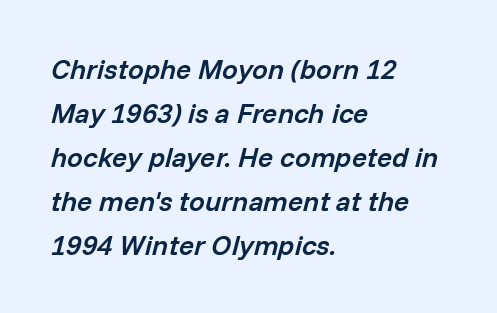
Q: Is the text bold? A: Semi-bold.
Q: Is the text italic (slanted)? A: Yes, it leans right by about 14 degrees.
Q: Is the text underlined? A: No.
Q: How is the paragraph aligned? A: Left-aligned.
Q: Is the spacing between letters normal or unusually wide? A: Normal.
Q: Is the spacing between lines tight, normal or loose? A: Normal.
Q: Width (condensed, normal, or wide)? A: Normal.
Q: Stroke contrast? A: Low.
Q: x-height? A: Medium.
Q: Monospaced? A: No.
